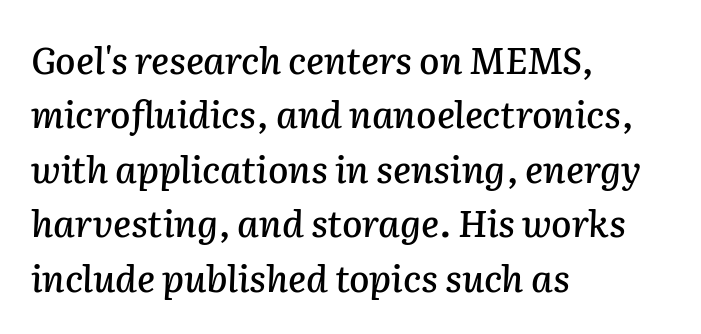
{"italic": "yes", "lean": "right", "slant_degrees": 2, "width": "normal", "stroke_contrast": "low", "x_height": "medium", "monospaced": "no", "underline": "no", "align": "left", "line_spacing": "normal", "line_spacing_ratio": 1.47, "letter_spacing": "normal", "letter_spacing_em": 0.0, "glyph_px": 37}
